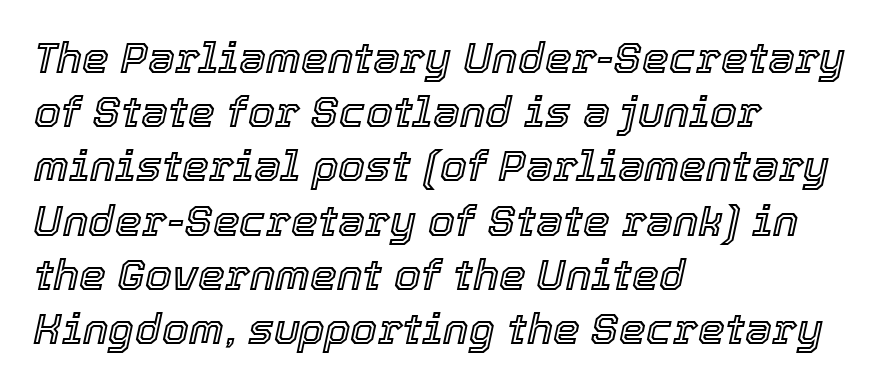
Q: Is the text italic (slanted)? A: Yes, it leans right by about 12 degrees.
Q: Is the text underlined? A: No.
Q: How is the paragraph aligned? A: Left-aligned.
Q: Is the spacing between letters normal or unusually wide? A: Normal.
Q: Is the spacing between lines tight, normal or loose? A: Normal.
Q: Width (condensed, normal, or wide)? A: Normal.
Q: x-height? A: Medium.
Q: Monospaced? A: No.
